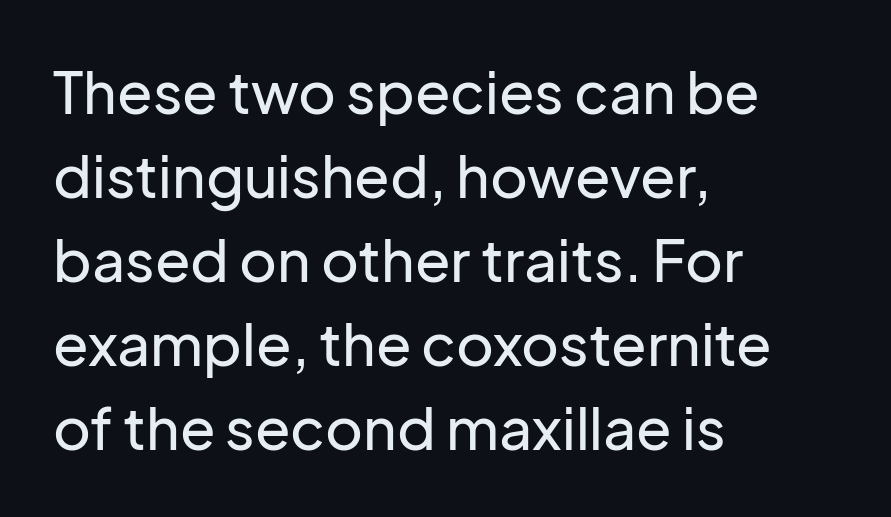
The image shows 58 px sans-serif type, upright; set left-aligned, normal line spacing (1.45x), normal letter spacing, not underlined; low stroke contrast and a medium x-height.
